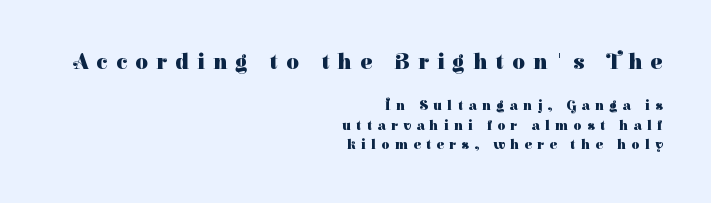
{"italic": "no", "bold": "yes", "underline": "no", "align": "right", "line_spacing": "normal", "line_spacing_ratio": 1.39, "letter_spacing": "wide", "letter_spacing_em": 0.38, "larger_block": "first", "size_ratio": 1.57, "glyph_px": 22}
